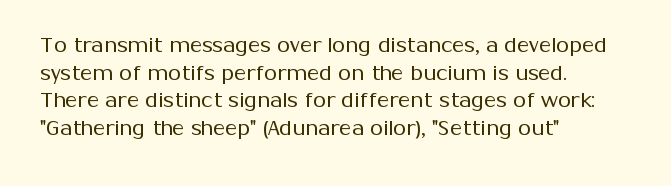
{"italic": "no", "bold": "no", "underline": "no", "align": "left", "line_spacing": "normal", "line_spacing_ratio": 1.32, "letter_spacing": "normal", "letter_spacing_em": 0.0, "glyph_px": 21}
